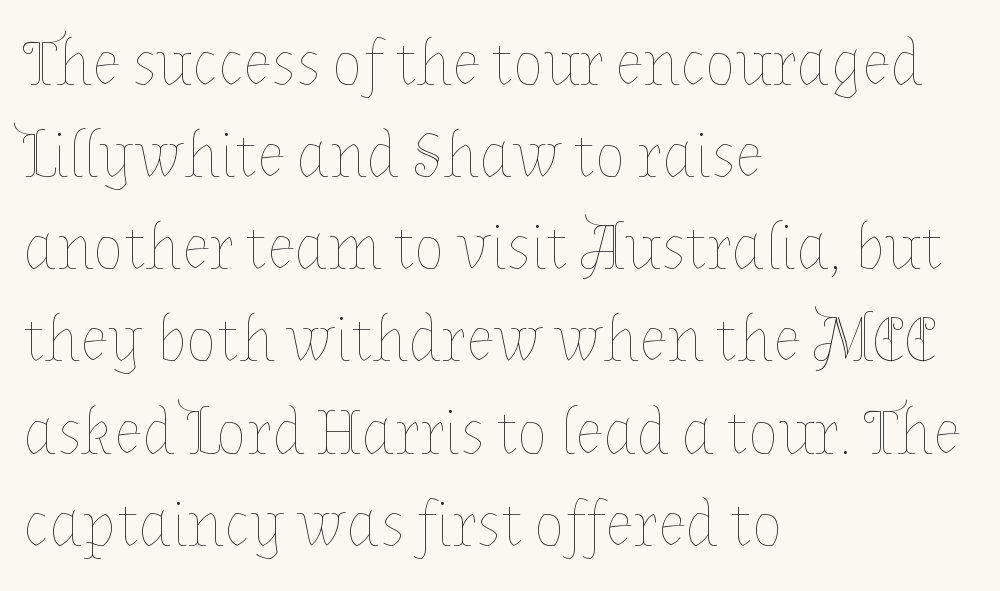
The image shows 64 px thin type, upright; set left-aligned, normal line spacing (1.44x), normal letter spacing, not underlined; low stroke contrast and a medium x-height.
